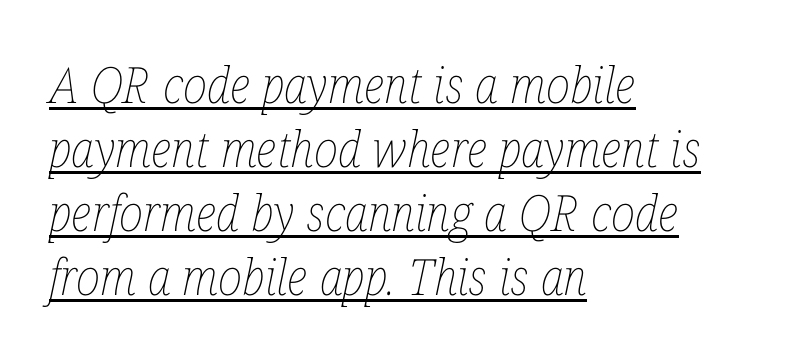
Q: Is the text bold? A: No.
Q: Is the text italic (slanted)? A: Yes, it leans right by about 12 degrees.
Q: Is the text underlined? A: Yes.
Q: How is the paragraph aligned? A: Left-aligned.
Q: Is the spacing between letters normal or unusually wide? A: Normal.
Q: Is the spacing between lines tight, normal or loose? A: Normal.
Q: Width (condensed, normal, or wide)? A: Condensed.
Q: Stroke contrast? A: Low.
Q: x-height? A: Medium.
Q: Monospaced? A: No.
